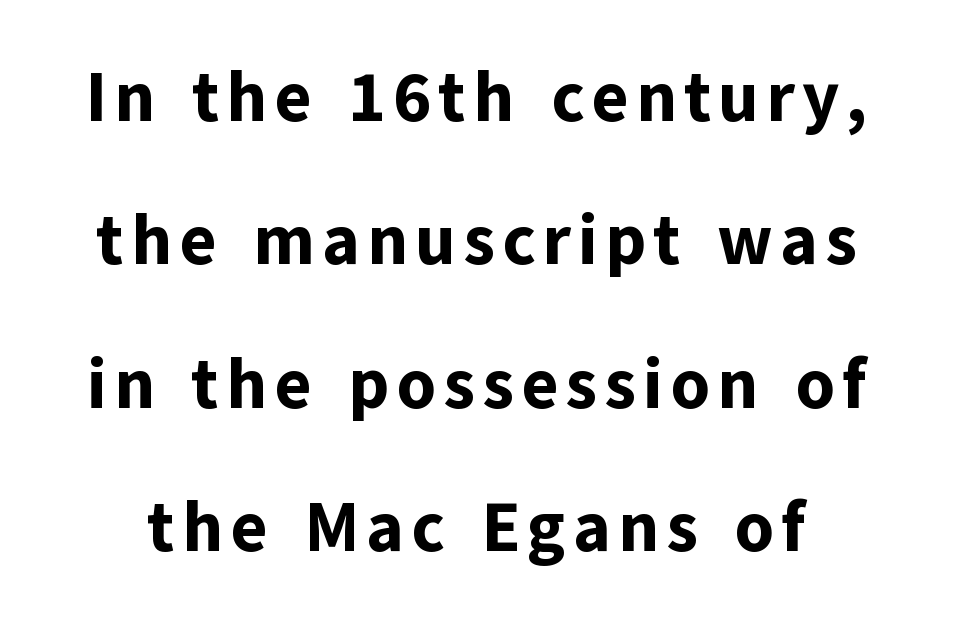
These words are printed bold, with thick strokes throughout. In terms of letterform style, serifs are entirely absent. Is there any slant? The stems are plumb. What's the leading like? Stretched, with rows far apart.
